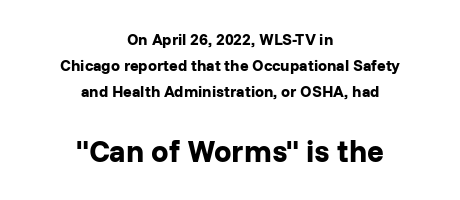
The image shows 31 px bold sans-serif type, upright; set centered, normal line spacing (1.61x), normal letter spacing, not underlined; the second (bottom) block is 1.94x larger; low stroke contrast and a medium x-height.
